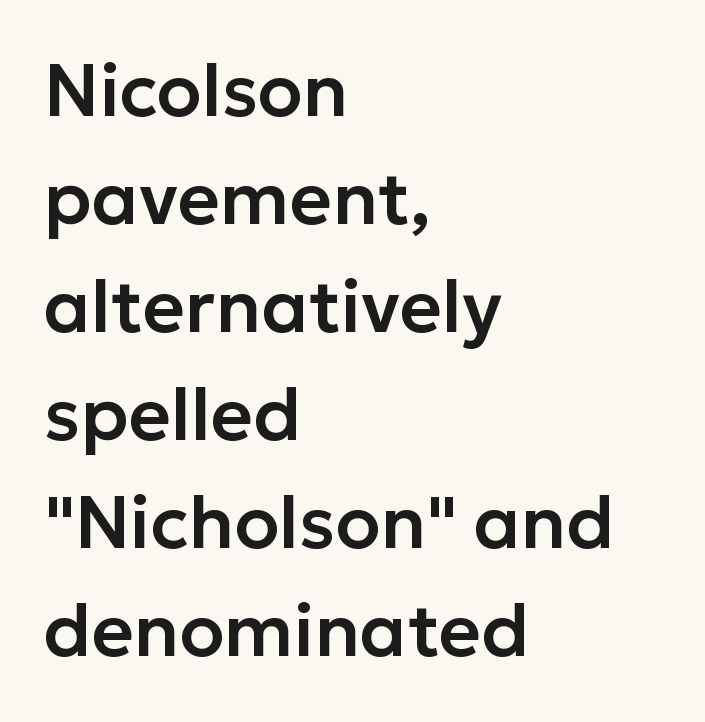
The image shows 73 px sans-serif type, upright; set left-aligned, normal line spacing (1.48x), normal letter spacing, not underlined; low stroke contrast and a medium x-height.
